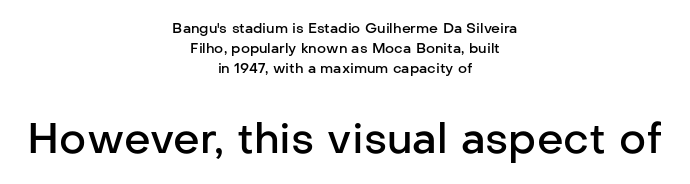
The image shows 42 px semibold sans-serif type, upright; set centered, normal line spacing (1.43x), normal letter spacing, not underlined; the second (bottom) block is 3.0x larger; low stroke contrast and a medium x-height.
